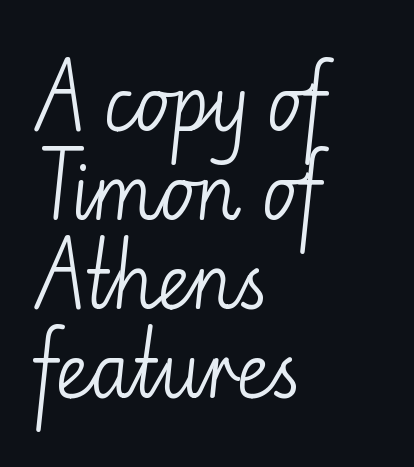
{"serif": "no", "bold": "no", "weight": "light", "width": "normal", "stroke_contrast": "low", "x_height": "small", "monospaced": "no", "underline": "no", "align": "left", "line_spacing_ratio": 1.22, "letter_spacing": "normal", "letter_spacing_em": 0.0, "glyph_px": 73}
